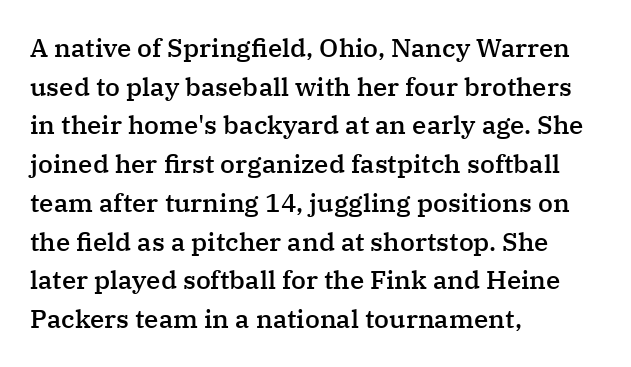
{"italic": "no", "bold": "semi", "underline": "no", "align": "left", "line_spacing": "normal", "line_spacing_ratio": 1.49, "letter_spacing": "normal", "letter_spacing_em": 0.0, "glyph_px": 26}
